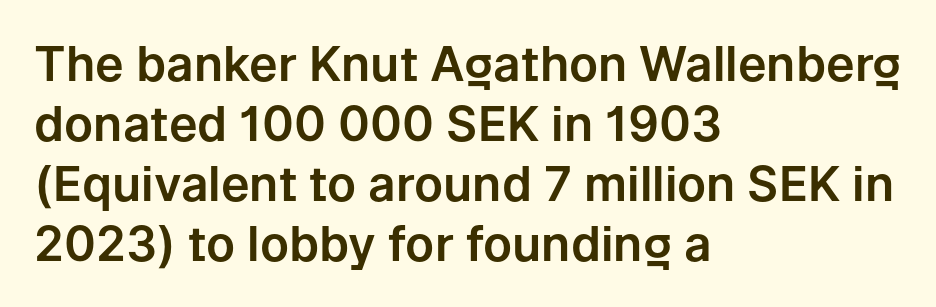
{"serif": "no", "italic": "no", "width": "normal", "stroke_contrast": "low", "x_height": "medium", "monospaced": "no", "underline": "no", "align": "left", "line_spacing": "normal", "line_spacing_ratio": 1.25, "letter_spacing": "normal", "letter_spacing_em": 0.0, "glyph_px": 48}
